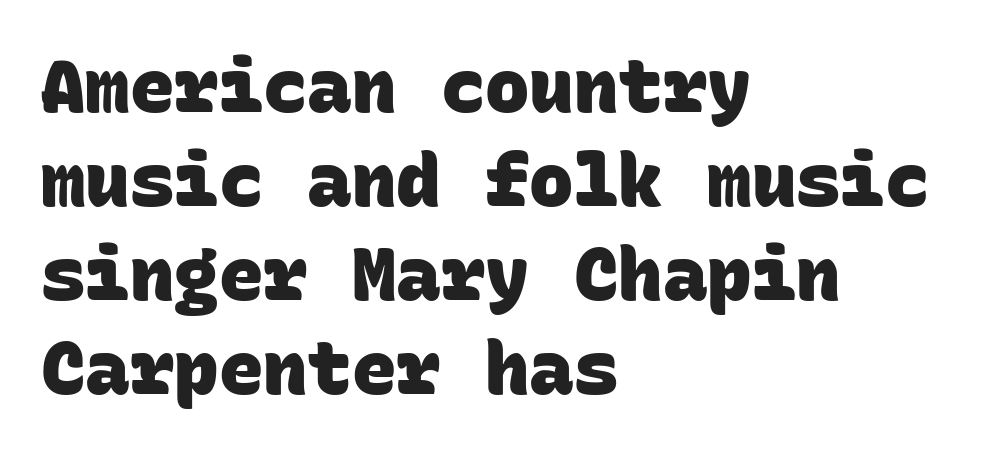
Typographically, this falls in the sans-serif category. Nobody drew a line under any word here. Notice how the passage keeps a crisp vertical edge on the left only. Here the designer chose a console-style face with uniform glyph widths.
